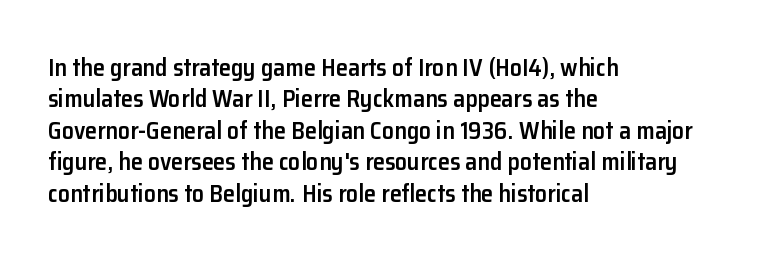
The image shows 24 px text type, upright; set left-aligned, normal line spacing (1.31x), normal letter spacing, not underlined.
